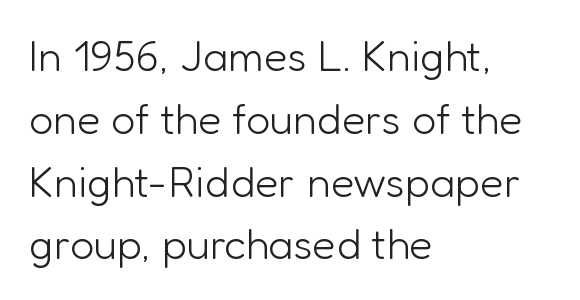
{"serif": "no", "italic": "no", "bold": "no", "weight": "light", "width": "normal", "stroke_contrast": "low", "x_height": "medium", "monospaced": "no", "underline": "no", "align": "left", "line_spacing": "normal", "line_spacing_ratio": 1.46, "letter_spacing": "normal", "letter_spacing_em": 0.0, "glyph_px": 43}
